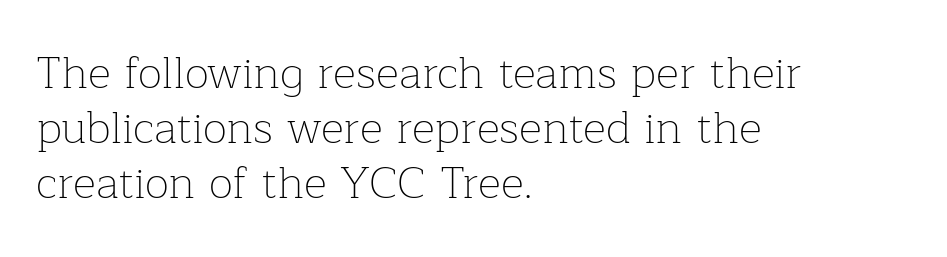
The image shows 45 px thin serif type, upright; set left-aligned, line spacing 1.22x, normal letter spacing, not underlined; low stroke contrast and a medium x-height.
